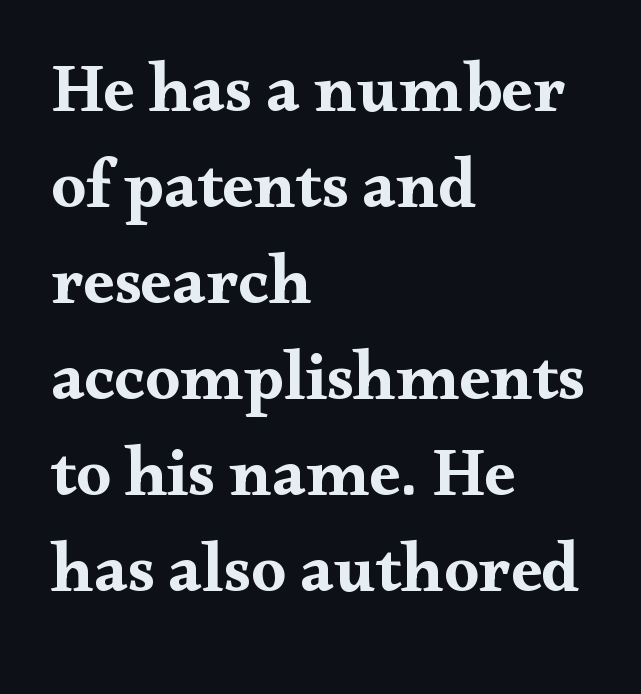
Q: Is the text bold? A: Yes.
Q: Is the text italic (slanted)? A: No, it is upright.
Q: Is the typeface a serif or a sans-serif typeface? A: Serif.
Q: Is the text underlined? A: No.
Q: How is the paragraph aligned? A: Left-aligned.
Q: Is the spacing between letters normal or unusually wide? A: Normal.
Q: Is the spacing between lines tight, normal or loose? A: Normal.
Q: Width (condensed, normal, or wide)? A: Wide.
Q: Stroke contrast? A: Medium.
Q: x-height? A: Small.
Q: Monospaced? A: No.
